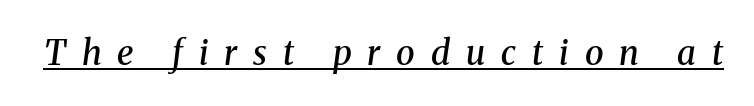
Typesetter's note: demi weight, one step under bold. Would a proofreader flag this as italicized? Yes. Proportional: the letters do not fall into vertical columns. A serif font was chosen for this passage. This sample uses expanded letter spacing, leaving extra air between glyphs.
